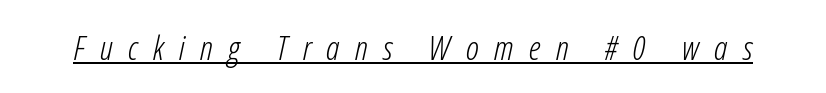
Q: Is the text bold? A: No.
Q: Is the text italic (slanted)? A: Yes, it leans right by about 12 degrees.
Q: Is the text underlined? A: Yes.
Q: Is the spacing between letters normal or unusually wide? A: Unusually wide.
Q: Width (condensed, normal, or wide)? A: Condensed.
Q: Stroke contrast? A: Low.
Q: x-height? A: Medium.
Q: Monospaced? A: No.
